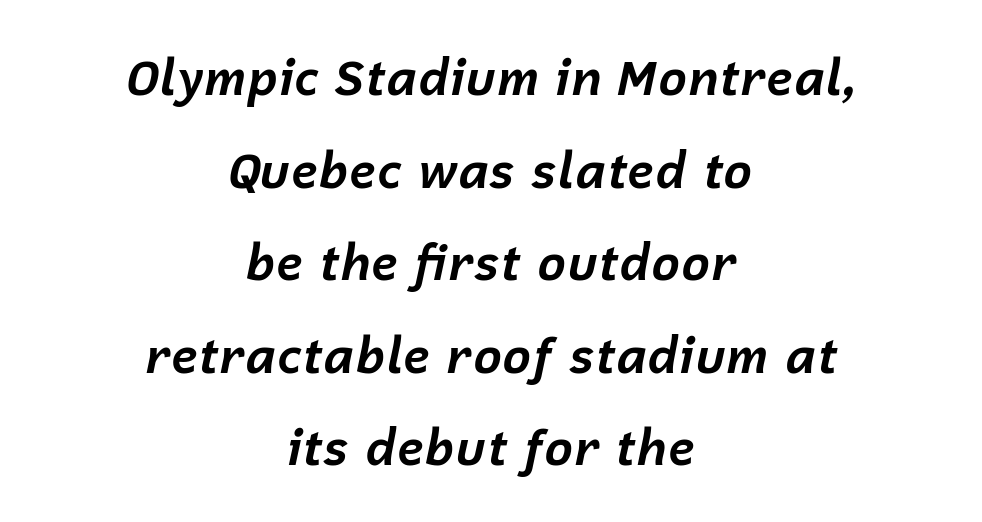
A bare baseline throughout the passage. Summary of weight: heavy, a full bold. There is no visible air inserted between adjacent glyphs. Horizontally, the lines are justified to the midpoint only.
